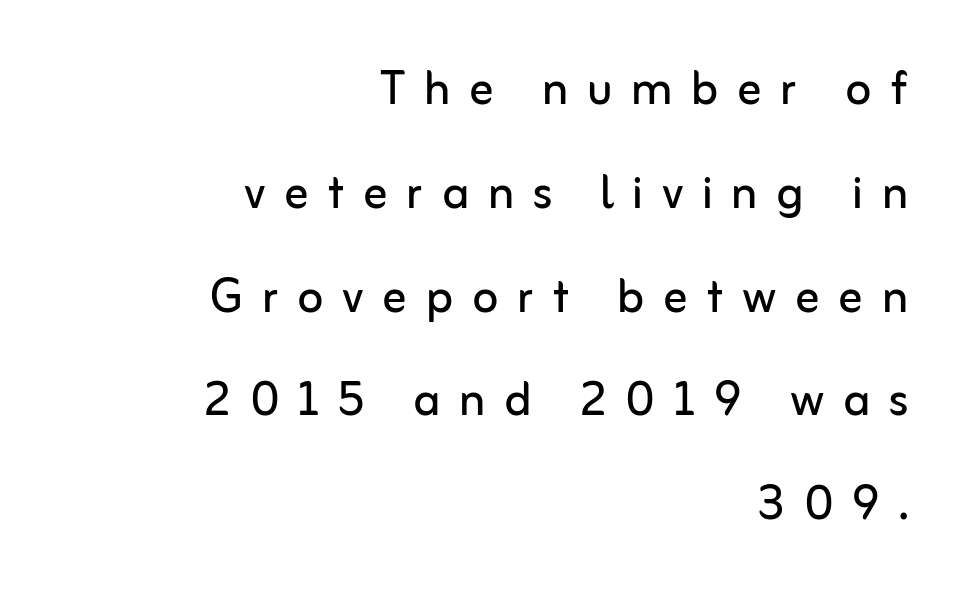
The image shows 60 px regular-weight sans-serif type, upright; set right-aligned, line spacing 1.73x, unusually wide letter spacing (+0.31 em), not underlined; low stroke contrast and a medium x-height.
